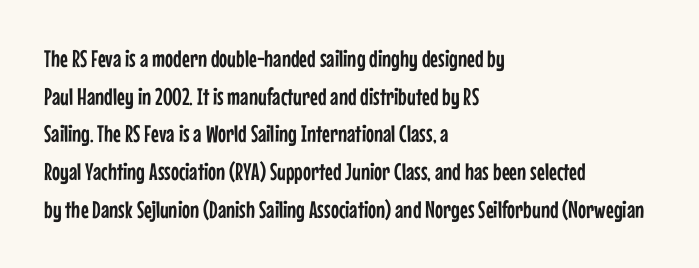
Students, observe: this is what conventionally led text looks like. When letters stand straight like this, we call the style roman or upright. Horizontally, the lines are justified to the leading edge only. The type is set solid horizontally, with unmodified tracking. The baseline area is clear.
